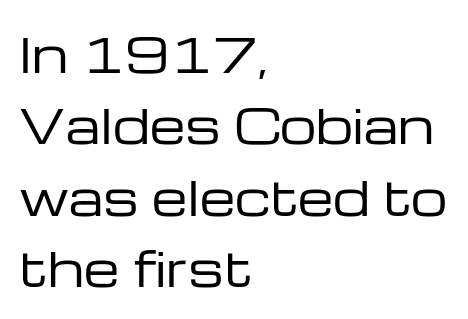
{"serif": "no", "italic": "no", "bold": "no", "weight": "regular", "width": "wide", "stroke_contrast": "low", "x_height": "medium", "monospaced": "no", "underline": "no", "align": "left", "line_spacing": "normal", "line_spacing_ratio": 1.55, "letter_spacing": "normal", "letter_spacing_em": 0.0, "glyph_px": 46}
